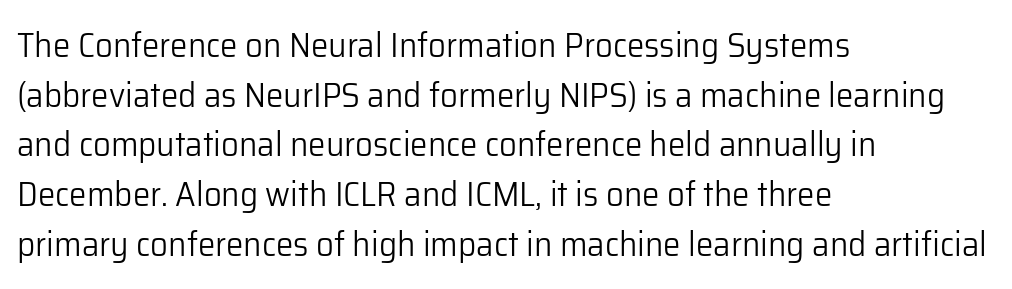
Q: Is the text bold? A: No.
Q: Is the text italic (slanted)? A: No, it is upright.
Q: Is the typeface a serif or a sans-serif typeface? A: Sans-serif.
Q: Is the text underlined? A: No.
Q: How is the paragraph aligned? A: Left-aligned.
Q: Is the spacing between letters normal or unusually wide? A: Normal.
Q: Is the spacing between lines tight, normal or loose? A: Normal.
Q: Width (condensed, normal, or wide)? A: Normal.
Q: Stroke contrast? A: Low.
Q: x-height? A: Medium.
Q: Monospaced? A: No.
